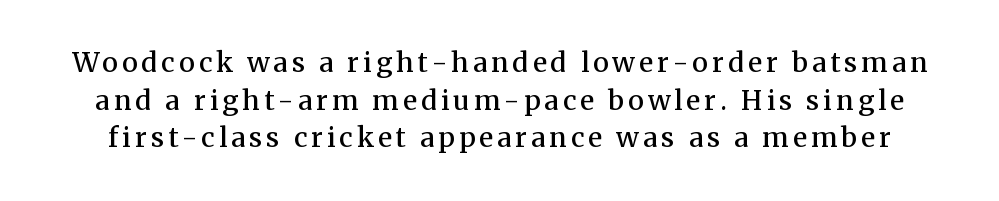
Q: Is the text bold? A: Semi-bold.
Q: Is the text italic (slanted)? A: No, it is upright.
Q: Is the text underlined? A: No.
Q: Is the spacing between lines tight, normal or loose? A: Normal.
